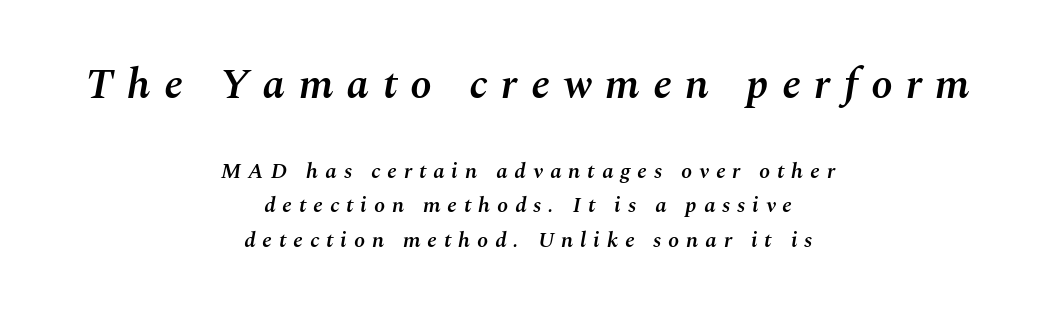
{"italic": "yes", "lean": "right", "slant_degrees": 10, "bold": "semi", "weight": "semibold", "width": "normal", "stroke_contrast": "medium", "x_height": "medium", "monospaced": "no", "underline": "no", "align": "center", "line_spacing": "normal", "line_spacing_ratio": 1.57, "letter_spacing": "wide", "letter_spacing_em": 0.31, "larger_block": "first", "size_ratio": 1.95, "glyph_px": 43}
